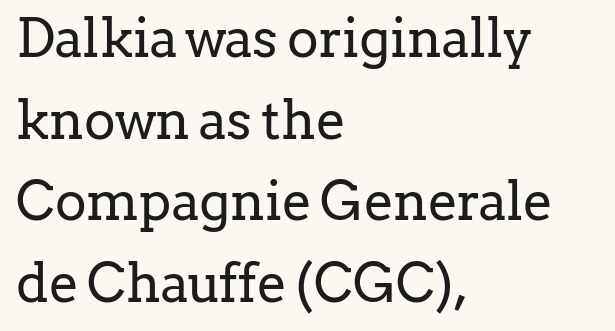
{"serif": "yes", "italic": "no", "bold": "no", "weight": "regular", "width": "normal", "stroke_contrast": "low", "x_height": "medium", "monospaced": "no", "underline": "no", "align": "left", "line_spacing": "normal", "line_spacing_ratio": 1.54, "letter_spacing": "normal", "letter_spacing_em": 0.0, "glyph_px": 53}
